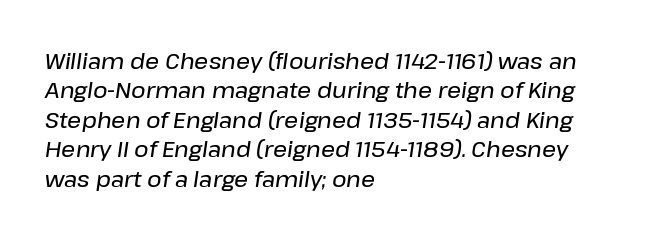
The image shows 22 px text type, italic (leaning right); set left-aligned, normal line spacing (1.34x), normal letter spacing, not underlined.
